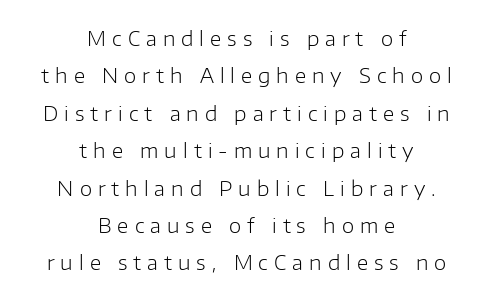
{"italic": "no", "bold": "no", "underline": "no", "align": "center", "line_spacing_ratio": 1.87, "letter_spacing": "wide", "letter_spacing_em": 0.3, "glyph_px": 20}
